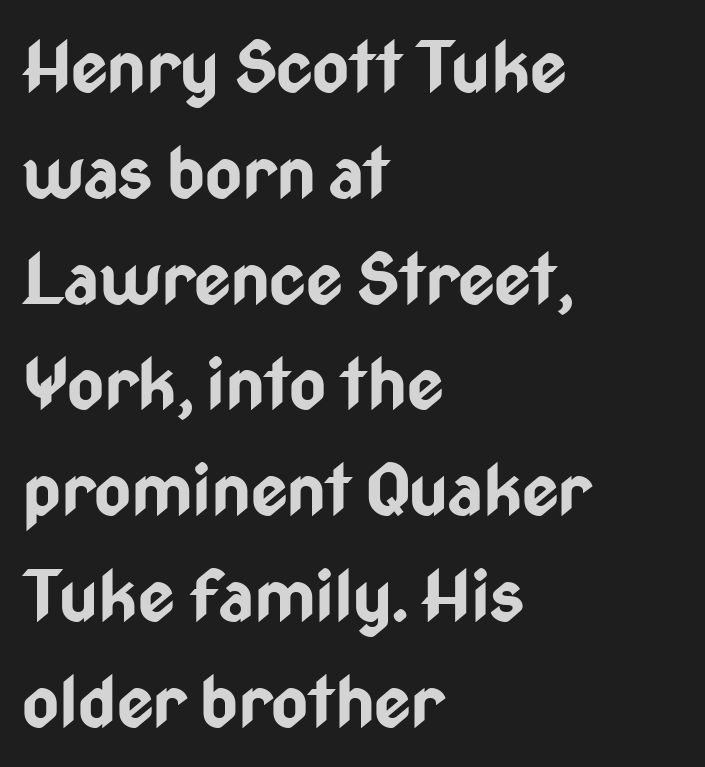
Spacing between characters is what you'd get straight out of the box. Typographic density is high because the face is bold. Upright lettering throughout. Do the characters align in a grid? No, the font is proportional. The lines in this sample share a left origin and differ only in where they stop.
